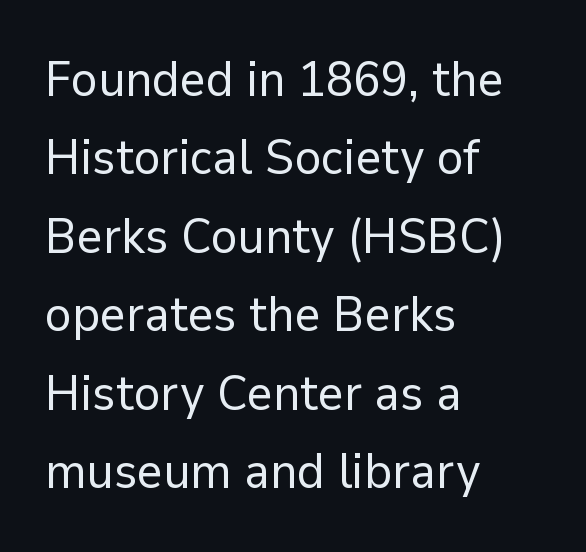
Q: Is the text bold? A: No.
Q: Is the text italic (slanted)? A: No, it is upright.
Q: Is the typeface a serif or a sans-serif typeface? A: Sans-serif.
Q: Is the text underlined? A: No.
Q: How is the paragraph aligned? A: Left-aligned.
Q: Is the spacing between letters normal or unusually wide? A: Normal.
Q: Is the spacing between lines tight, normal or loose? A: Normal.
Q: Width (condensed, normal, or wide)? A: Normal.
Q: Stroke contrast? A: Low.
Q: x-height? A: Medium.
Q: Monospaced? A: No.
